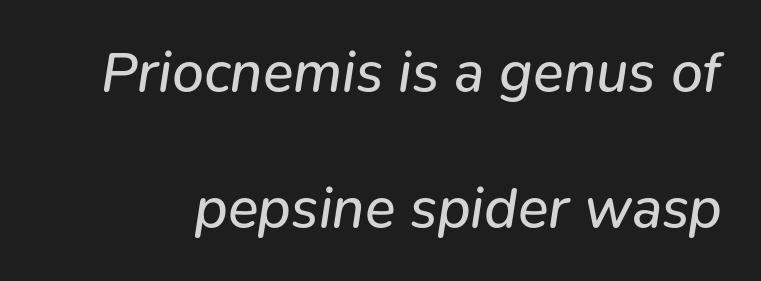
{"italic": "yes", "lean": "right", "slant_degrees": 9, "bold": "no", "weight": "regular", "width": "normal", "stroke_contrast": "low", "x_height": "medium", "monospaced": "no", "underline": "no", "line_spacing": "loose", "line_spacing_ratio": 2.38, "letter_spacing": "normal", "letter_spacing_em": 0.0, "glyph_px": 57}
